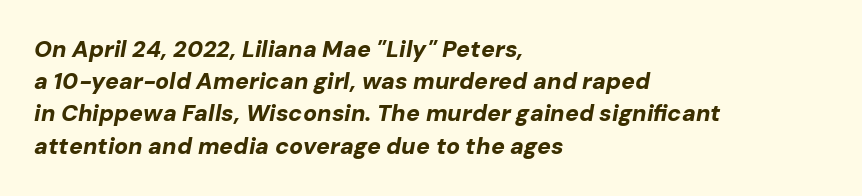
Caption: bold face, heavy strokes. Nothing unusual about the tracking: characters are spaced as the font intends. If you measured baseline to baseline, you'd find a middling distance. The space beneath each line is pristine and unruled. The setting favours the left margin, as ordinary paragraphs usually do. The axis of the letterforms is tilted away from vertical.
